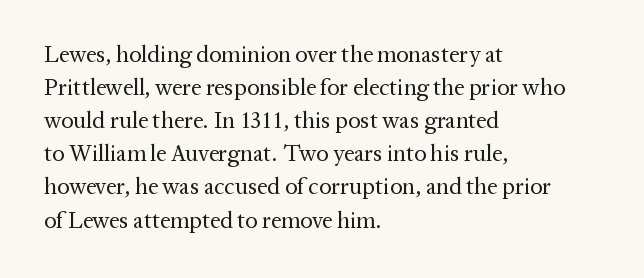
Does extra space separate the letters? No, they use regular spacing. The rendering anchors every line to the left-hand side. The axis of the letterforms is exactly vertical. These lines sit exactly where default settings would place them. Ink coverage per letter is moderate at most. Bare-footed words on every line.
